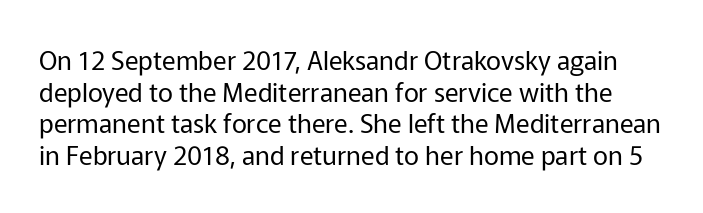
Q: Is the text bold? A: No.
Q: Is the text italic (slanted)? A: No, it is upright.
Q: Is the text underlined? A: No.
Q: Is the spacing between letters normal or unusually wide? A: Normal.
